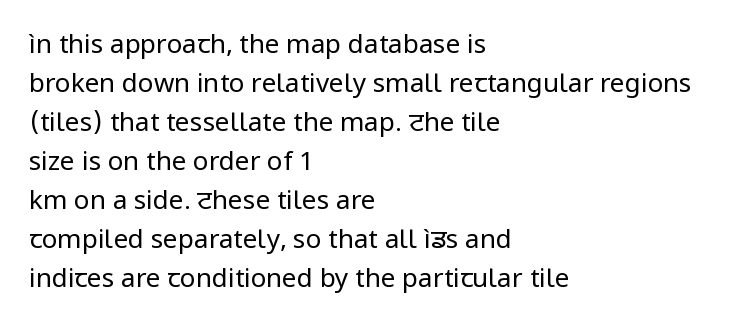
{"italic": "no", "bold": "no", "underline": "no", "align": "left", "line_spacing": "normal", "line_spacing_ratio": 1.5, "letter_spacing": "normal", "letter_spacing_em": 0.0, "glyph_px": 26}
